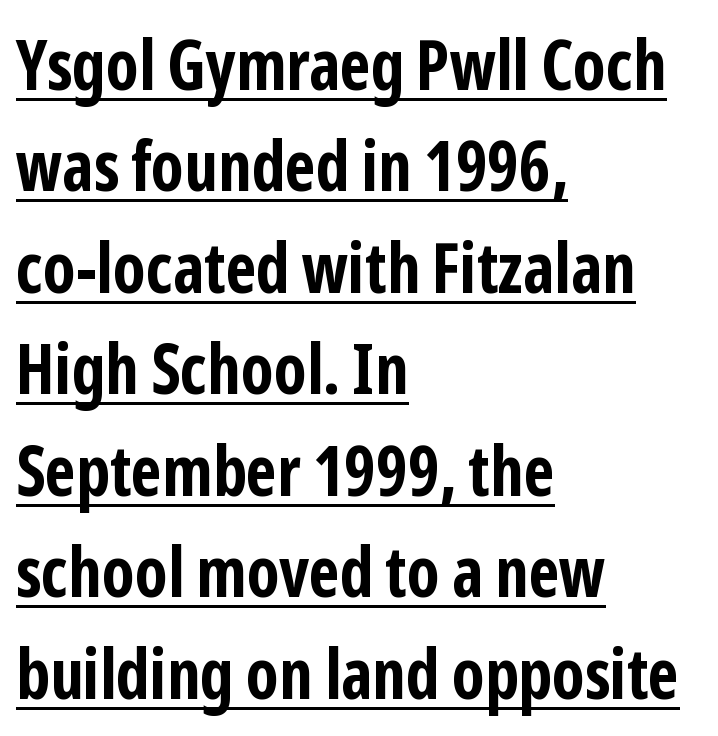
{"serif": "no", "italic": "no", "bold": "yes", "weight": "bold", "width": "condensed", "stroke_contrast": "low", "x_height": "medium", "monospaced": "no", "underline": "yes", "align": "left", "line_spacing": "normal", "line_spacing_ratio": 1.47, "letter_spacing": "normal", "letter_spacing_em": 0.0, "glyph_px": 69}
